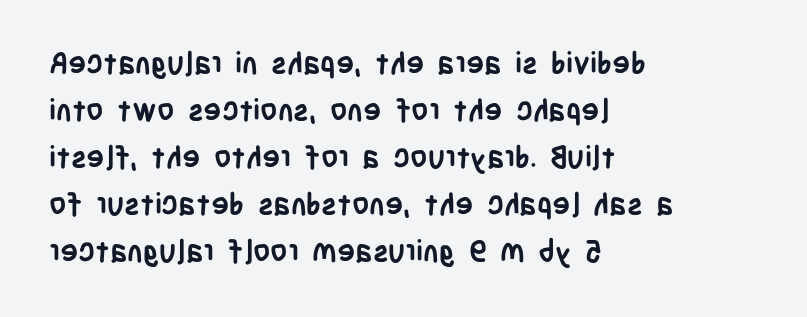
Compared with typical paragraphs, the rows here are spaced about the same. The tracking reads as untouched default to a designer's eye. Each letter keeps its own natural width here, so spacing adapts to shape. Quick note: not italic, upright. The type family on display is of the sans-serif kind.
